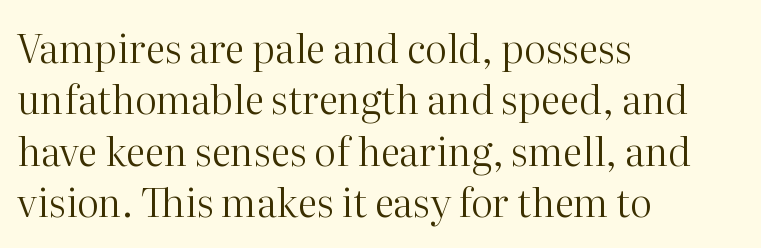
The image shows 39 px regular-weight serif type, upright; set left-aligned, normal line spacing (1.32x), normal letter spacing, not underlined; high stroke contrast and a medium x-height.
